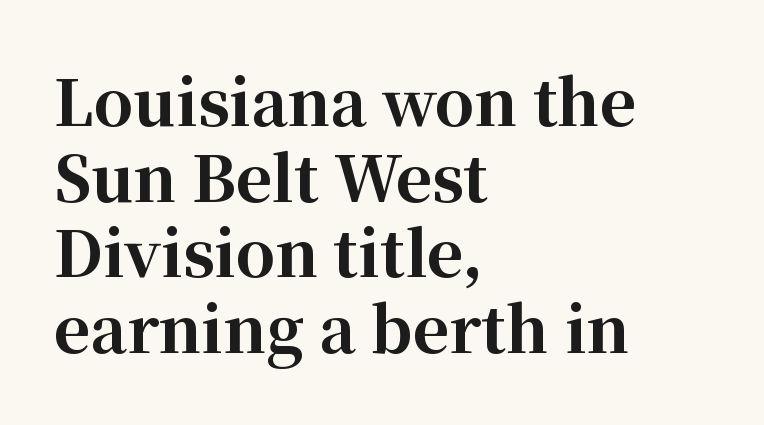
Q: Is the text bold? A: Yes.
Q: Is the text italic (slanted)? A: No, it is upright.
Q: Is the typeface a serif or a sans-serif typeface? A: Serif.
Q: Is the text underlined? A: No.
Q: How is the paragraph aligned? A: Left-aligned.
Q: Is the spacing between letters normal or unusually wide? A: Normal.
Q: Width (condensed, normal, or wide)? A: Normal.
Q: Stroke contrast? A: High.
Q: x-height? A: Medium.
Q: Monospaced? A: No.
